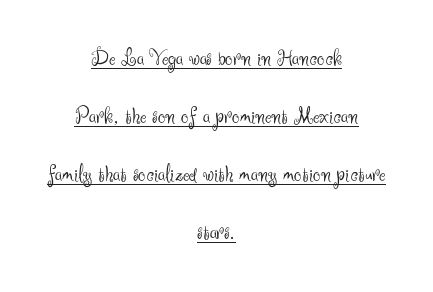
{"italic": "no", "bold": "no", "underline": "yes", "align": "center", "line_spacing": "loose", "line_spacing_ratio": 2.41, "letter_spacing": "normal", "letter_spacing_em": 0.0, "glyph_px": 24}
